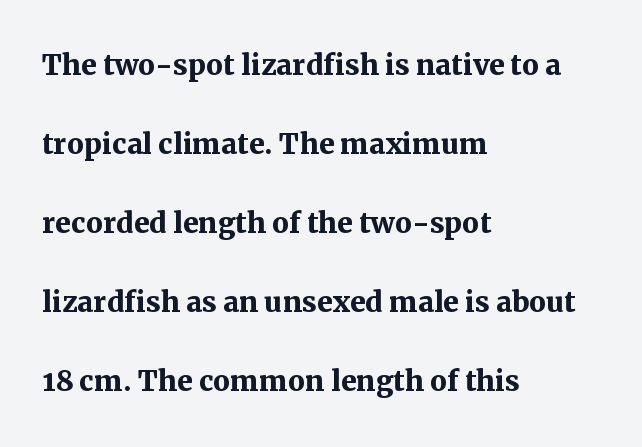
{"serif": "yes", "italic": "no", "bold": "yes", "weight": "semibold", "width": "normal", "stroke_contrast": "medium", "x_height": "medium", "monospaced": "no", "underline": "no", "align": "left", "line_spacing": "loose", "line_spacing_ratio": 2.08, "letter_spacing": "normal", "letter_spacing_em": 0.0, "glyph_px": 38}
